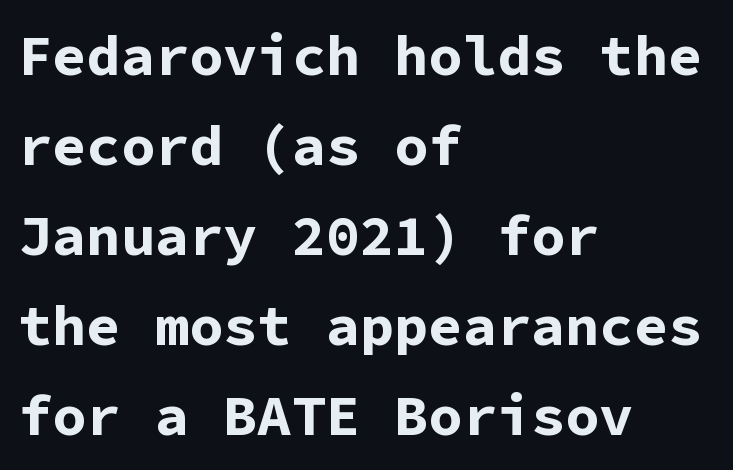
{"serif": "no", "italic": "no", "bold": "yes", "weight": "bold", "width": "normal", "stroke_contrast": "low", "x_height": "medium", "monospaced": "yes", "underline": "no", "align": "left", "line_spacing": "normal", "line_spacing_ratio": 1.58, "letter_spacing": "normal", "letter_spacing_em": 0.0, "glyph_px": 57}
